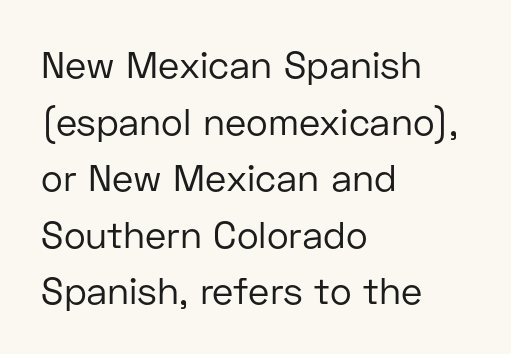
No word sits above an underline. Italic? Not at all — the glyphs are vertical. Note the varied advance widths — an 'i' is clearly narrower than an 'm'. The passage shown is typeset with a sans-serif family. Between one letter and the next there's only the usual sliver of space.
